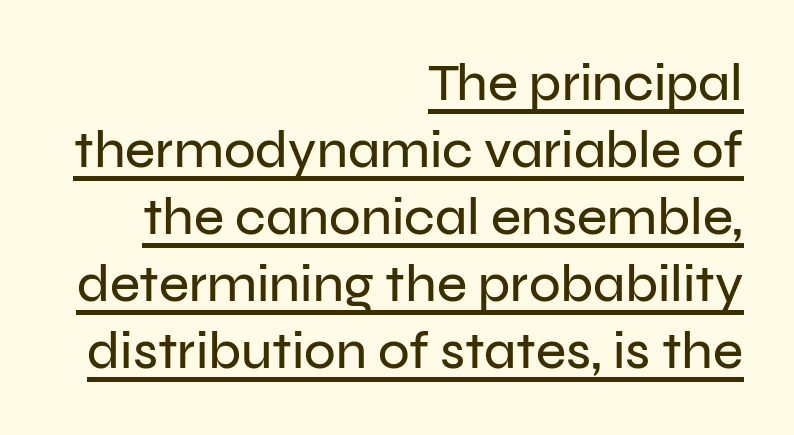
Q: Is the text italic (slanted)? A: No, it is upright.
Q: Is the typeface a serif or a sans-serif typeface? A: Sans-serif.
Q: Is the text underlined? A: Yes.
Q: How is the paragraph aligned? A: Right-aligned.
Q: Is the spacing between letters normal or unusually wide? A: Normal.
Q: Is the spacing between lines tight, normal or loose? A: Normal.
Q: Width (condensed, normal, or wide)? A: Normal.
Q: Stroke contrast? A: Low.
Q: x-height? A: Medium.
Q: Monospaced? A: No.
